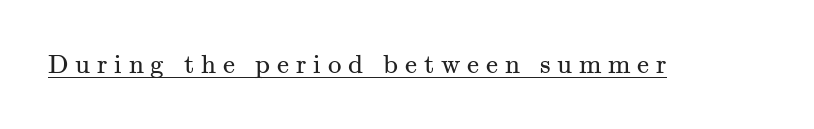
{"italic": "no", "bold": "no", "underline": "yes", "letter_spacing": "wide", "letter_spacing_em": 0.25, "glyph_px": 27}
